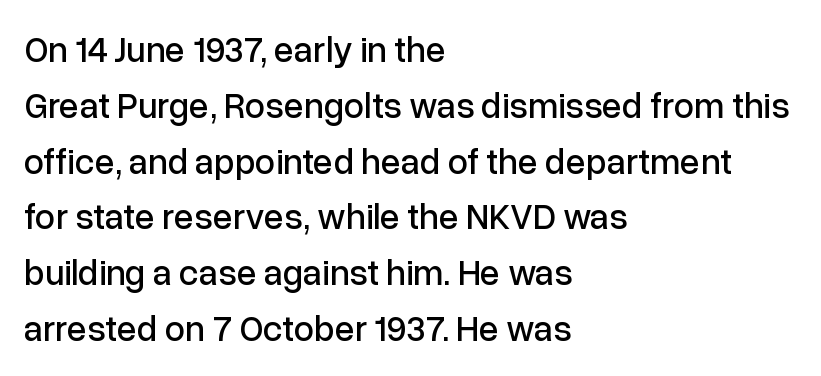
Q: Is the text italic (slanted)? A: No, it is upright.
Q: Is the typeface a serif or a sans-serif typeface? A: Sans-serif.
Q: Is the text underlined? A: No.
Q: How is the paragraph aligned? A: Left-aligned.
Q: Is the spacing between letters normal or unusually wide? A: Normal.
Q: Is the spacing between lines tight, normal or loose? A: Normal.
Q: Width (condensed, normal, or wide)? A: Normal.
Q: Stroke contrast? A: Low.
Q: x-height? A: Medium.
Q: Monospaced? A: No.
